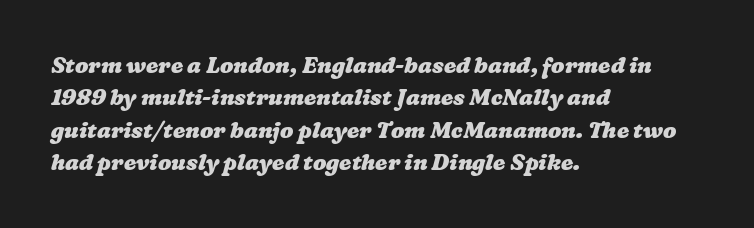
The image shows 22 px bold type; set left-aligned, normal line spacing (1.47x), normal letter spacing, not underlined.
